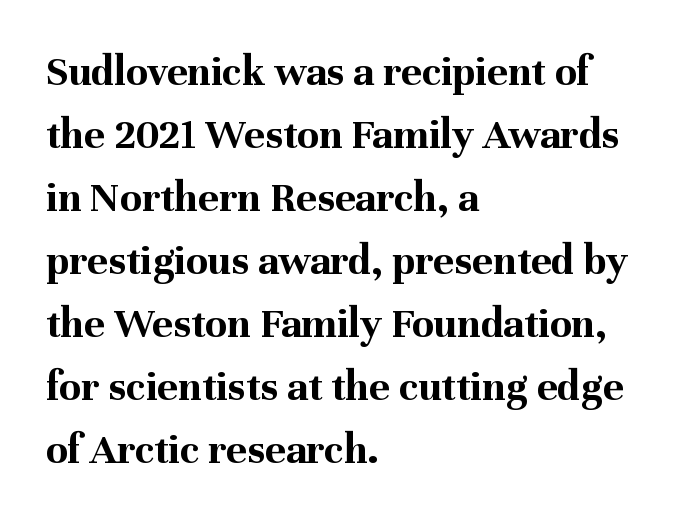
No word sits above an underline. The passage is arranged the way most books set body copy — flush left. Little horizontal feet cap the strokes, marking this as serif type. This sample uses an upright cut, with every glyph sitting square on the baseline. These lines keep a tight, regular rhythm from letter to letter. In terms of weight, the rendering is a true, heavy bold.
